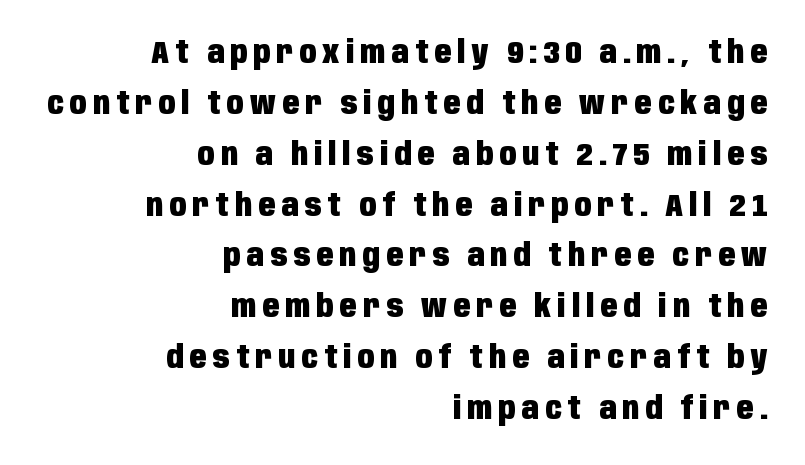
The image shows 31 px heavy, condensed sans-serif type, upright; set right-aligned, normal line spacing (1.64x), unusually wide letter spacing (+0.2 em), not underlined; low stroke contrast and a large x-height.
